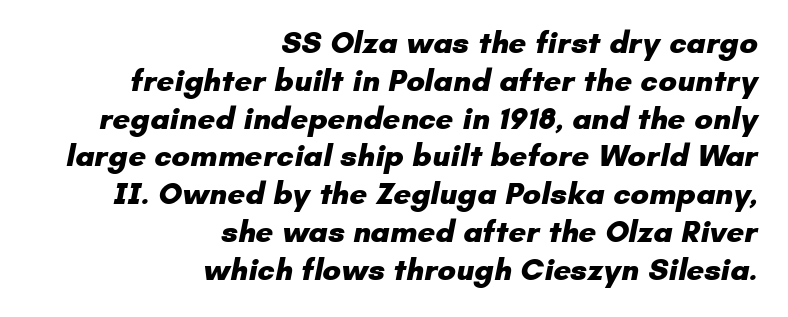
Q: Is the text bold? A: Yes.
Q: Is the typeface a serif or a sans-serif typeface? A: Sans-serif.
Q: Is the text underlined? A: No.
Q: How is the paragraph aligned? A: Right-aligned.
Q: Is the spacing between letters normal or unusually wide? A: Normal.
Q: Width (condensed, normal, or wide)? A: Normal.
Q: Stroke contrast? A: Low.
Q: x-height? A: Small.
Q: Monospaced? A: No.
